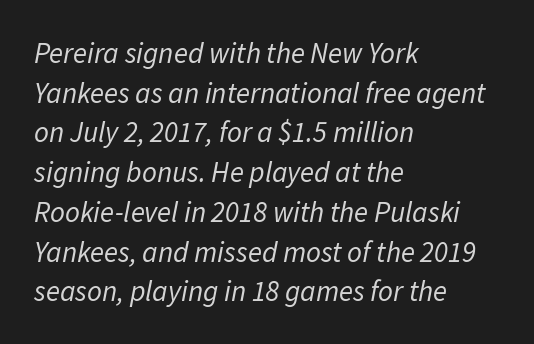
The image shows 29 px regular-weight type, italic (leaning right); set left-aligned, normal line spacing (1.37x), normal letter spacing, not underlined; low stroke contrast and a medium x-height.
